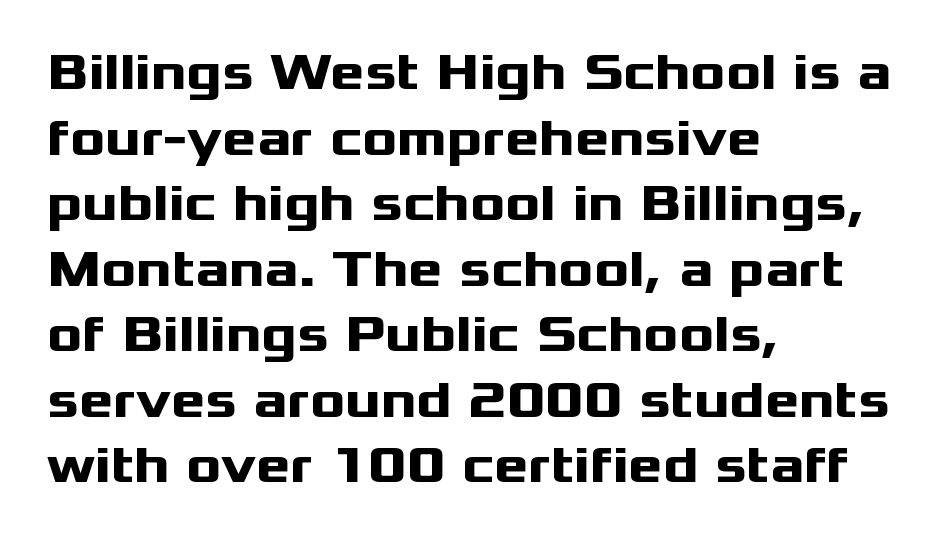
The paragraph shown leans on its left margin. Weight check: bold — yes, fully. This is sans-serif lettering, the kind often seen on screens and signage. The words here are not underlined.
